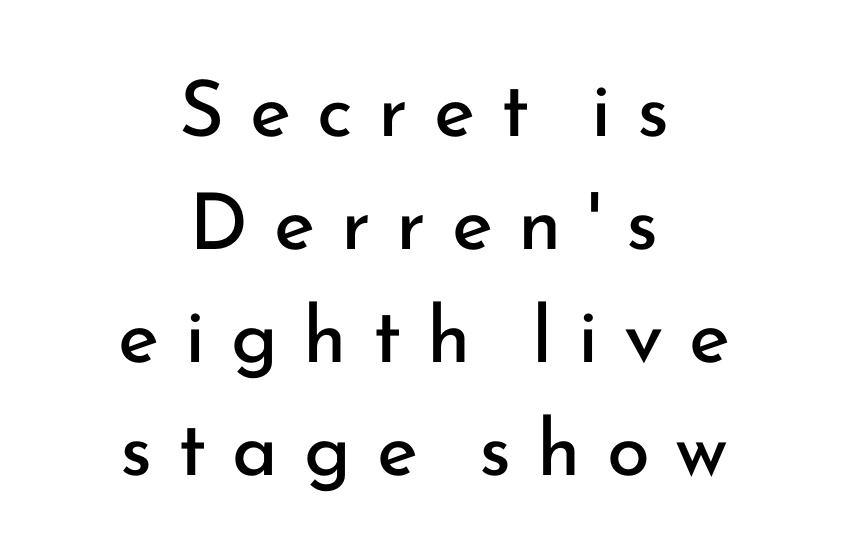
{"serif": "no", "italic": "no", "bold": "no", "weight": "regular", "width": "normal", "stroke_contrast": "low", "x_height": "small", "monospaced": "no", "underline": "no", "align": "center", "line_spacing": "normal", "line_spacing_ratio": 1.45, "letter_spacing": "wide", "letter_spacing_em": 0.33, "glyph_px": 78}
